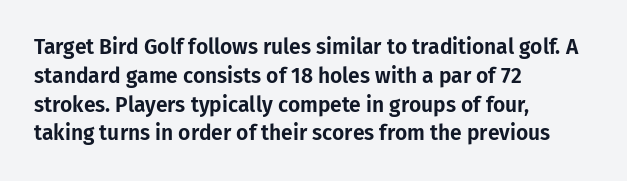
Q: Is the text italic (slanted)? A: No, it is upright.
Q: Is the text underlined? A: No.
Q: How is the paragraph aligned? A: Left-aligned.
Q: Is the spacing between letters normal or unusually wide? A: Normal.
Q: Is the spacing between lines tight, normal or loose? A: Normal.
